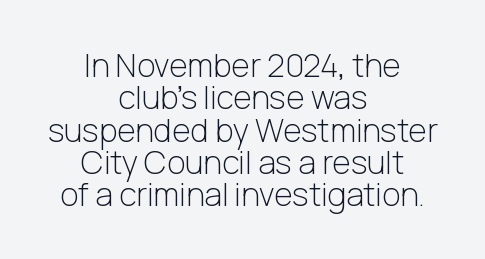
The image shows 32 px light sans-serif type, upright; set centered, tight line spacing (1.01x), normal letter spacing, not underlined; low stroke contrast and a medium x-height.
